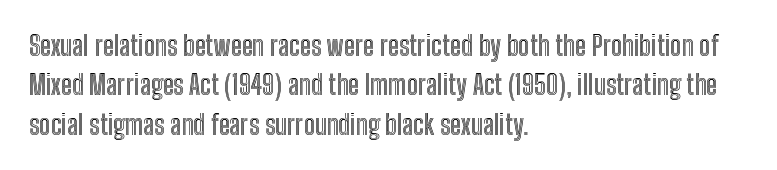
Rule under the text: the space is simply empty. The passage is arranged the way most books set body copy — flush left. This is the regular roman posture of the typeface. Default kerning and tracking; the words read as compact shapes.
